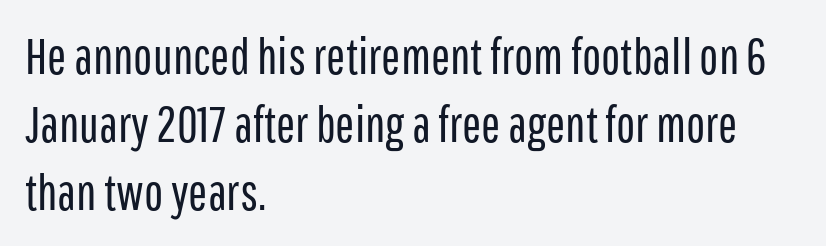
{"serif": "no", "italic": "no", "bold": "no", "weight": "regular", "width": "condensed", "stroke_contrast": "low", "x_height": "medium", "monospaced": "no", "underline": "no", "align": "left", "line_spacing": "normal", "line_spacing_ratio": 1.33, "letter_spacing": "normal", "letter_spacing_em": 0.0, "glyph_px": 51}
